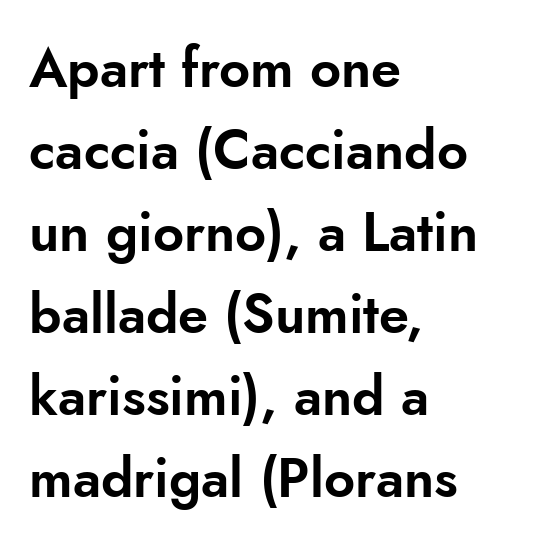
Ascenders rise straight up at ninety degrees. Line starts are locked; line ends wander. This rendering features lettering with no underline. A typesetter would label this face a sans. Honestly, the row spacing looks completely unremarkable.
